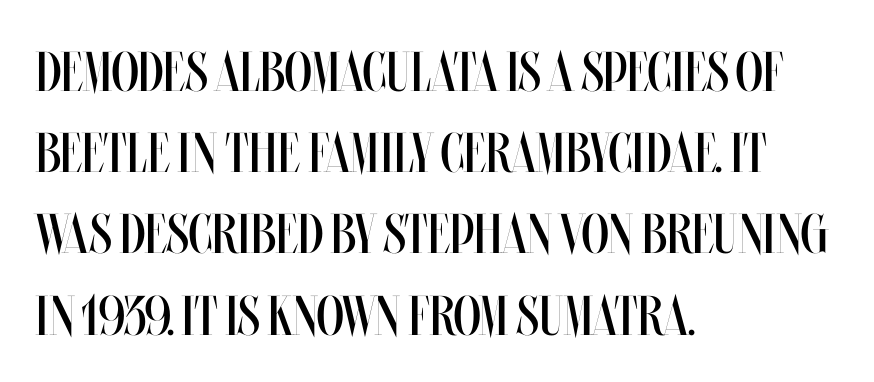
{"italic": "no", "bold": "no", "weight": "regular", "width": "condensed", "stroke_contrast": "medium", "x_height": "large", "monospaced": "no", "underline": "no", "align": "left", "line_spacing": "normal", "line_spacing_ratio": 1.45, "letter_spacing": "normal", "letter_spacing_em": 0.0, "glyph_px": 56}
